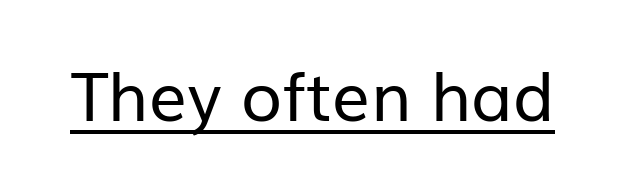
Do the characters align in a grid? No, the font is proportional. There is no visible air inserted between adjacent glyphs. Font category for this specimen: sans-serif. What decoration does the sample have? An underline.
